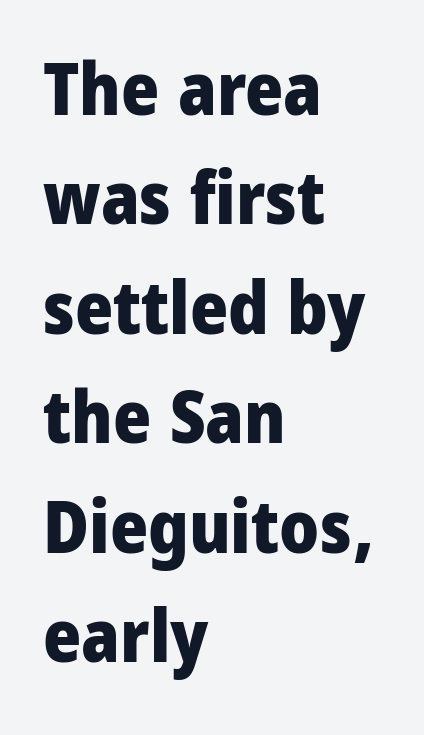
The image shows 73 px heavy, condensed sans-serif type, upright; set left-aligned, normal line spacing (1.5x), normal letter spacing, not underlined; low stroke contrast and a large x-height.
